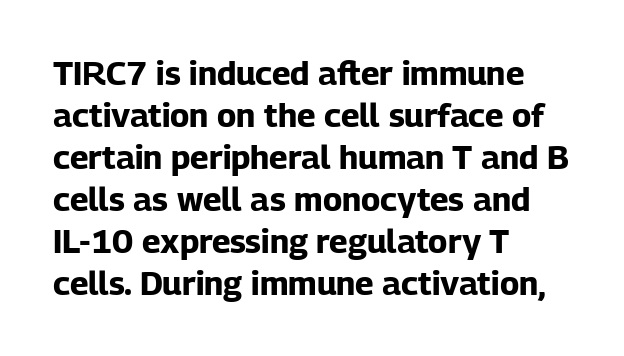
Q: Is the text bold? A: Yes.
Q: Is the text italic (slanted)? A: No, it is upright.
Q: Is the typeface a serif or a sans-serif typeface? A: Sans-serif.
Q: Is the text underlined? A: No.
Q: How is the paragraph aligned? A: Left-aligned.
Q: Is the spacing between letters normal or unusually wide? A: Normal.
Q: Is the spacing between lines tight, normal or loose? A: Normal.
Q: Width (condensed, normal, or wide)? A: Normal.
Q: Stroke contrast? A: Low.
Q: x-height? A: Medium.
Q: Monospaced? A: No.
